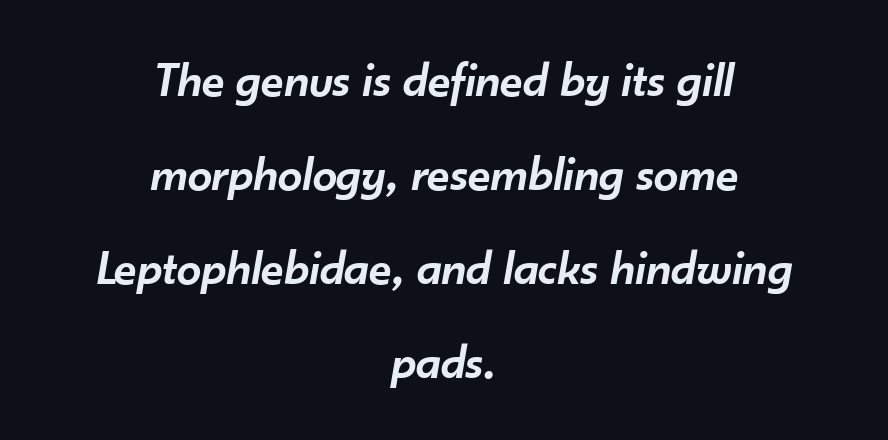
The image shows 49 px semibold type, italic (leaning right); set centered, loose line spacing (1.92x), normal letter spacing, not underlined; low stroke contrast and a small x-height.
